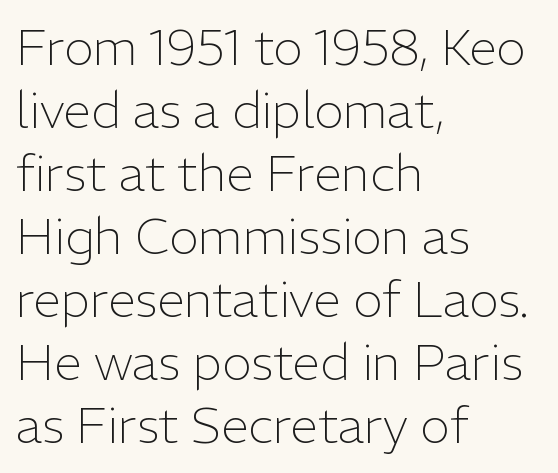
Q: Is the text bold? A: No.
Q: Is the text italic (slanted)? A: No, it is upright.
Q: Is the typeface a serif or a sans-serif typeface? A: Sans-serif.
Q: Is the text underlined? A: No.
Q: How is the paragraph aligned? A: Left-aligned.
Q: Is the spacing between letters normal or unusually wide? A: Normal.
Q: Is the spacing between lines tight, normal or loose? A: Normal.
Q: Width (condensed, normal, or wide)? A: Normal.
Q: Stroke contrast? A: Low.
Q: x-height? A: Medium.
Q: Monospaced? A: No.
